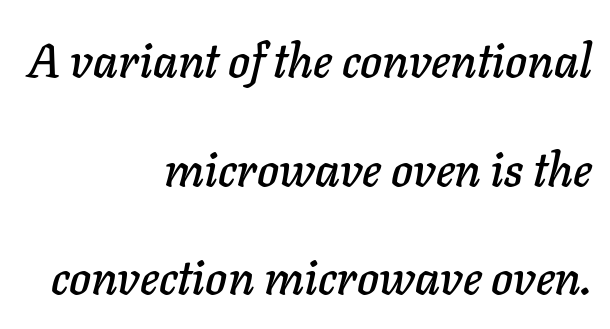
The image shows 47 px text type, italic (leaning right); set right-aligned, loose line spacing (2.31x), normal letter spacing, not underlined; low stroke contrast and a medium x-height.
